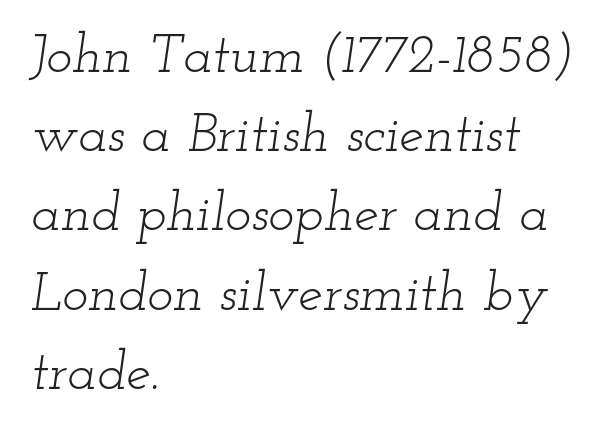
Q: Is the text bold? A: No.
Q: Is the text italic (slanted)? A: Yes, it leans right by about 12 degrees.
Q: Is the typeface a serif or a sans-serif typeface? A: Serif.
Q: Is the text underlined? A: No.
Q: How is the paragraph aligned? A: Left-aligned.
Q: Is the spacing between letters normal or unusually wide? A: Normal.
Q: Is the spacing between lines tight, normal or loose? A: Normal.
Q: Width (condensed, normal, or wide)? A: Wide.
Q: Stroke contrast? A: Low.
Q: x-height? A: Small.
Q: Monospaced? A: No.
